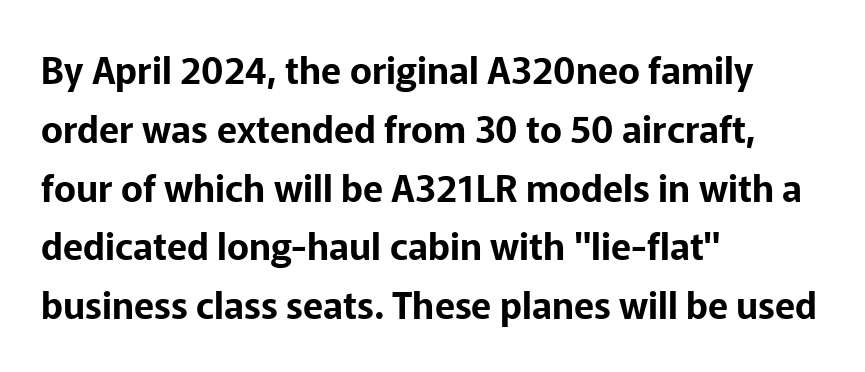
The image shows 37 px sans-serif type, upright; set left-aligned, normal line spacing (1.59x), normal letter spacing, not underlined; low stroke contrast and a medium x-height.
